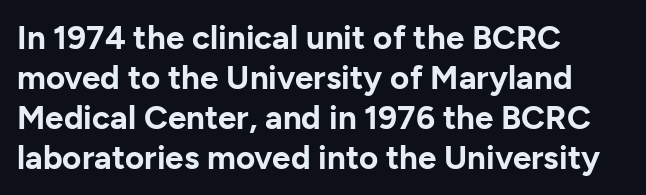
Is the type bold? Yes — the strokes are clearly thick and heavy. Each line starts at the same left margin while the right side varies. This rendering leaves character spacing at its baseline value. Rule under the text: the space is simply empty.
